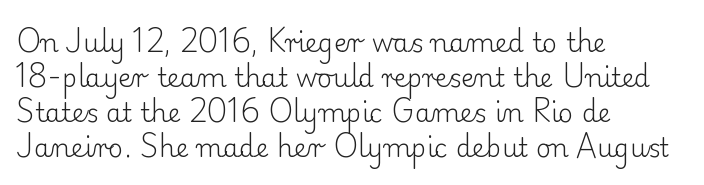
Q: Is the text bold? A: No.
Q: Is the text italic (slanted)? A: No, it is upright.
Q: Is the text underlined? A: No.
Q: How is the paragraph aligned? A: Left-aligned.
Q: Is the spacing between letters normal or unusually wide? A: Normal.
Q: Is the spacing between lines tight, normal or loose? A: Normal.
